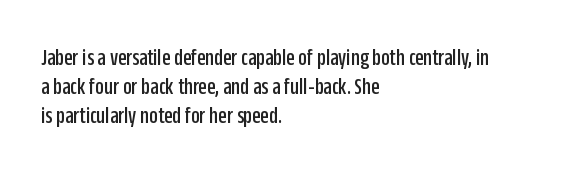
In CSS terms this would be text-align: left. The letters stand upright; this is a roman face. Underlining? Definitely not there. These lines keep a tight, regular rhythm from letter to letter.
